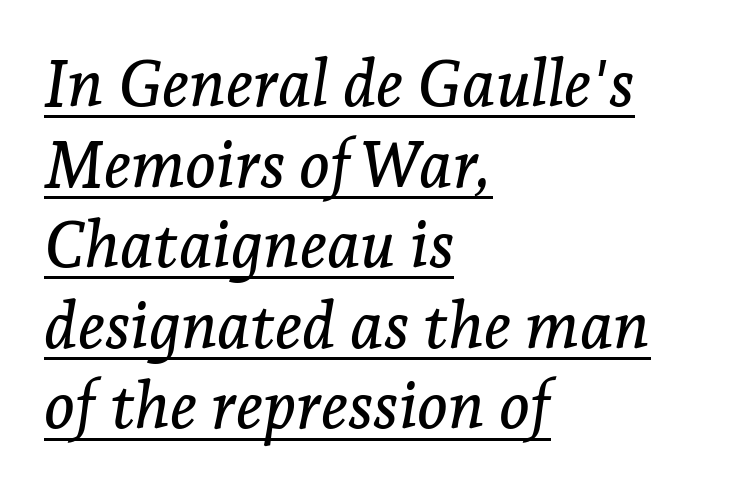
The specimen includes a rule beneath the text block's lines. Type style note: has serifs. You could not count columns in this text — the font is proportionally spaced. Quick note: italic. Caption: multi-line text, flush left, ragged right. Does extra space separate the letters? No, they use regular spacing.
